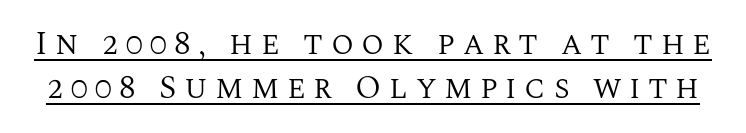
Varying glyph widths throughout — classic text-font behaviour. This is underlined copy, the kind a proofreader might mark for attention. Stem width sits at or under what a default text font uses. The passage shown stacks its lines at a standard gap. Letterform terminals end in serifs throughout the passage. Inter-character spacing is expanded well beyond the font's built-in metrics.
